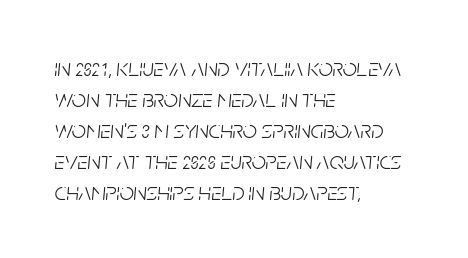
{"italic": "yes", "lean": "right", "slant_degrees": 5, "bold": "no", "underline": "no", "align": "left", "line_spacing_ratio": 1.24, "letter_spacing": "normal", "letter_spacing_em": 0.0, "glyph_px": 25}
